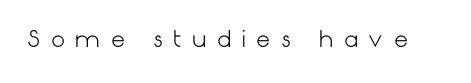
Caption: face not bold, strokes unweighted. There is plenty of visible air inserted between adjacent glyphs. This rendering features lettering with no underline. A roman cut, with each character standing at attention.
